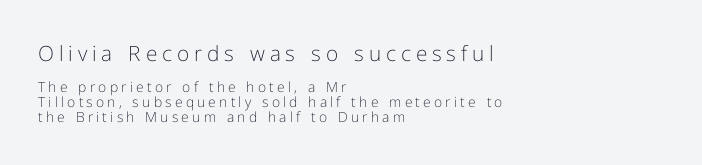
Q: Is the text bold? A: No.
Q: Is the text italic (slanted)? A: No, it is upright.
Q: Is the text underlined? A: No.
Q: How is the paragraph aligned? A: Left-aligned.
Q: Is the spacing between letters normal or unusually wide? A: Unusually wide.
Q: Is the spacing between lines tight, normal or loose? A: Tight.
Q: Which block of text is set in a larger size, the first (top) or the second (bottom)? A: The first (top) one.
